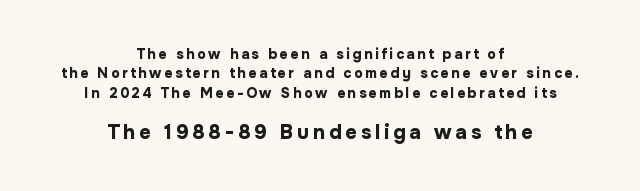
Q: Is the text bold? A: Yes.
Q: Is the text italic (slanted)? A: No, it is upright.
Q: Is the text underlined? A: No.
Q: How is the paragraph aligned? A: Centered.
Q: Is the spacing between lines tight, normal or loose? A: Normal.
Q: Which block of text is set in a larger size, the first (top) or the second (bottom)? A: The second (bottom) one.
